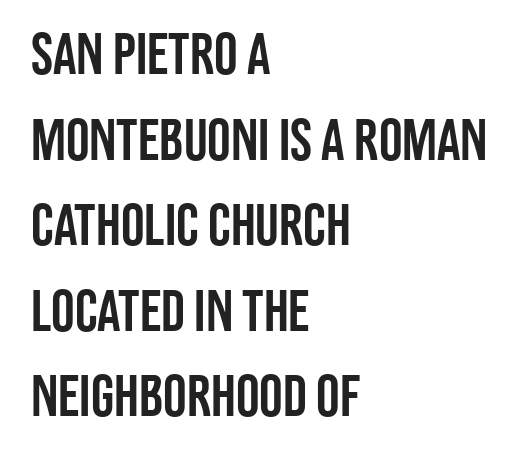
The image shows 59 px condensed sans-serif type, upright; set left-aligned, normal line spacing (1.45x), normal letter spacing, not underlined; low stroke contrast and a large x-height.
